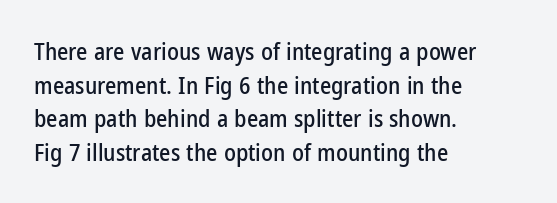
The image shows 24 px text type, upright; set left-aligned, normal line spacing (1.4x), normal letter spacing, not underlined.
